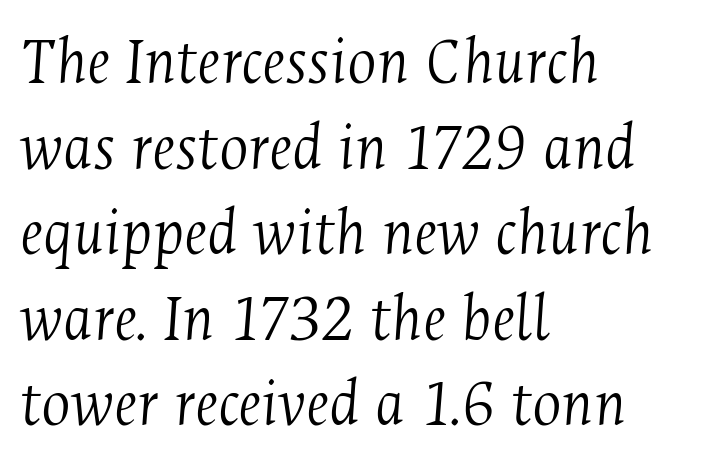
The image shows 69 px light, condensed serif type, italic (leaning right); set left-aligned, line spacing 1.24x, normal letter spacing, not underlined; medium stroke contrast and a medium x-height.
